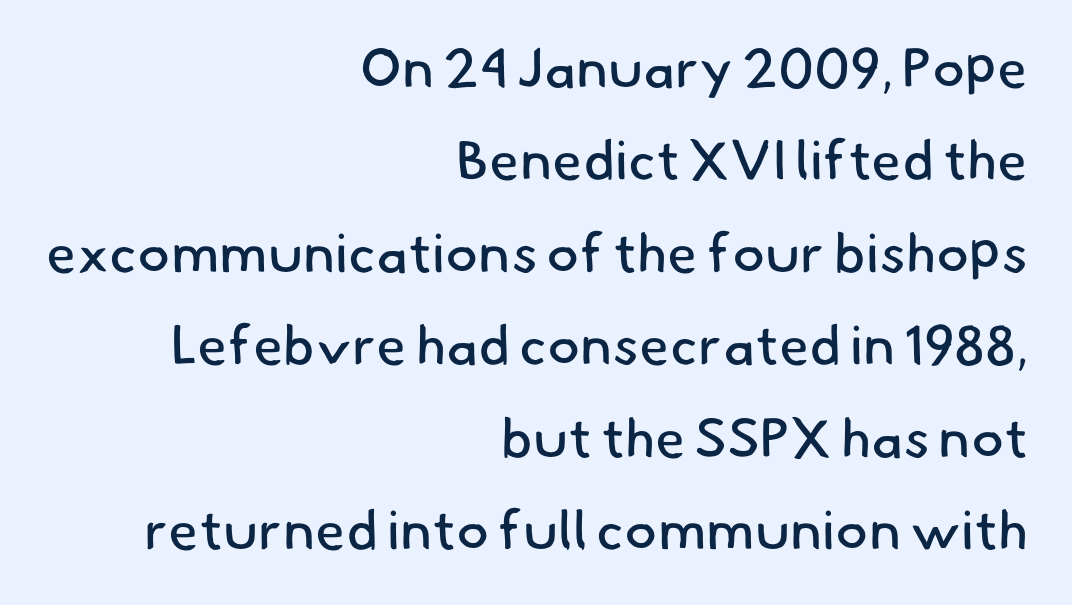
The image shows 55 px regular-weight sans-serif type; set right-aligned, normal line spacing (1.68x), normal letter spacing, not underlined; low stroke contrast and a small x-height.
